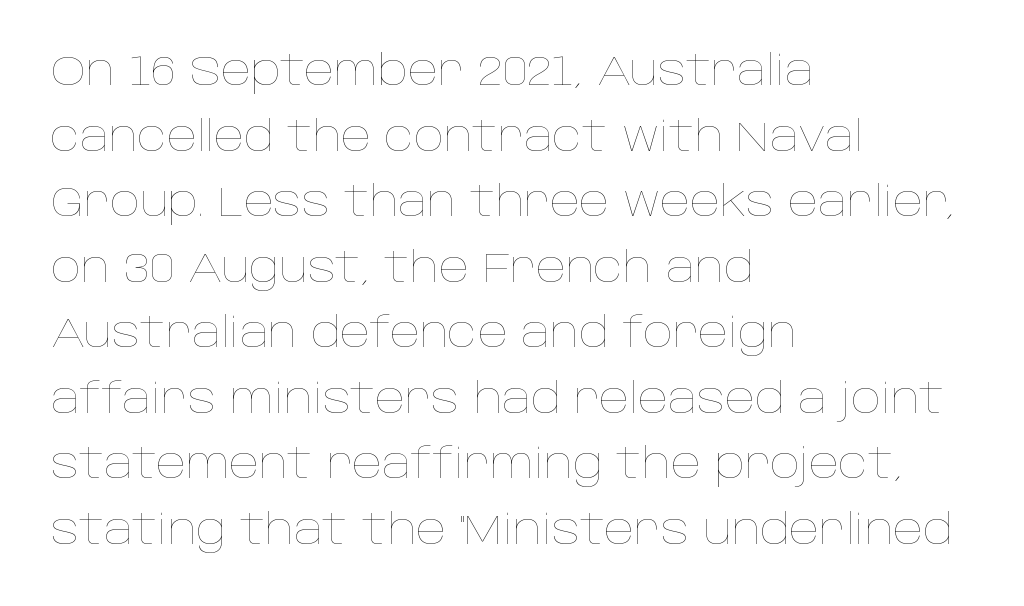
The image shows 42 px thin type, upright; set left-aligned, normal line spacing (1.56x), normal letter spacing, not underlined; low stroke contrast and a large x-height.
